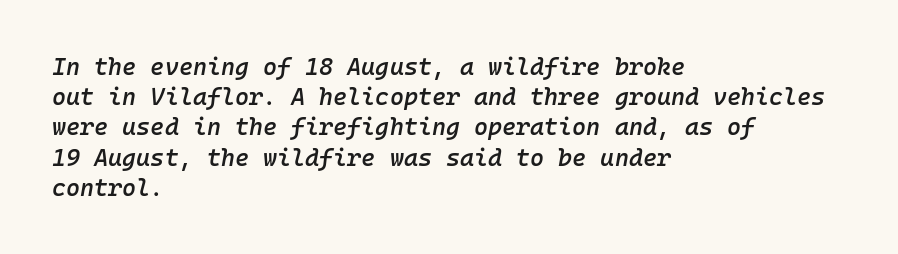
{"italic": "yes", "lean": "right", "slant_degrees": 10, "bold": "semi", "underline": "no", "align": "left", "line_spacing": "normal", "line_spacing_ratio": 1.26, "letter_spacing": "normal", "letter_spacing_em": 0.0, "glyph_px": 24}
